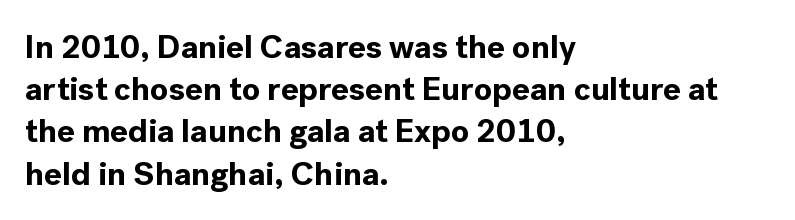
Descender tails drop into unmarked territory. This is the regular roman posture of the typeface. What kind of face is this? One without serifs — a sans. All the whitespace from short lines collects on the right.
